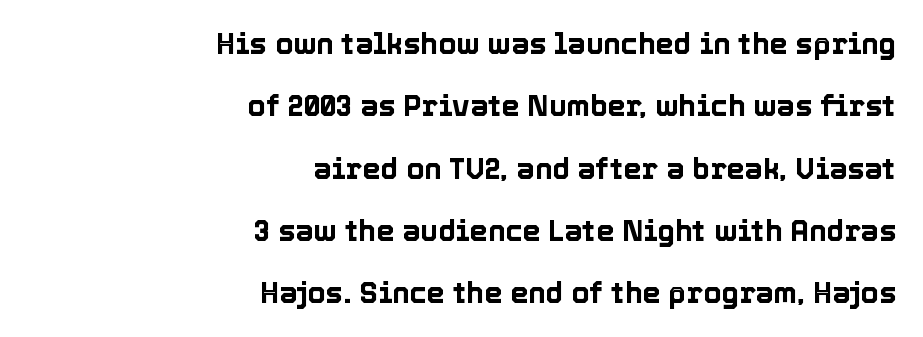
{"italic": "no", "width": "normal", "x_height": "medium", "monospaced": "no", "underline": "no", "align": "right", "line_spacing": "loose", "line_spacing_ratio": 2.15, "letter_spacing": "normal", "letter_spacing_em": 0.0, "glyph_px": 29}
